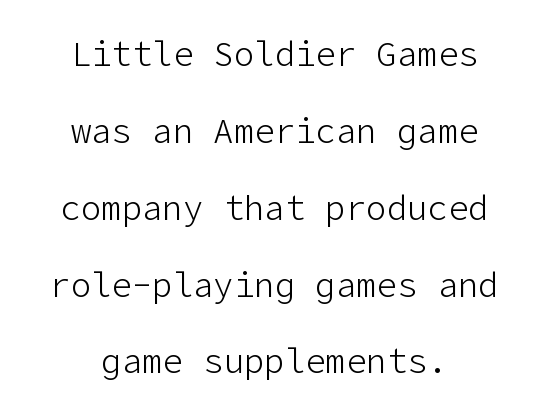
Glyph-to-glyph distance matches everyday printed text. Does the copy run flush right? No — it is centered line by line. Regarding serifs, this sample does without them. Descenders are the only things crossing below the line. Vertical stems look standard width or narrower in stroke. One glance says open: line gaps are wider than usual.
